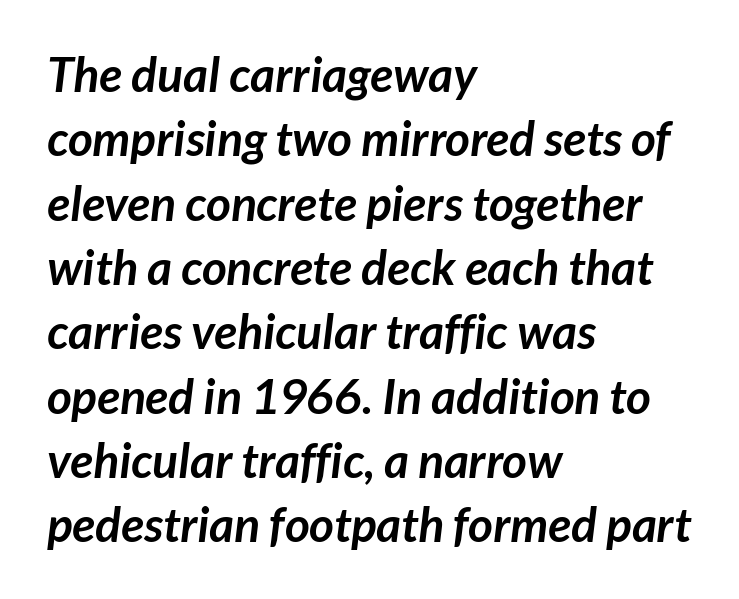
{"serif": "no", "bold": "yes", "weight": "semibold", "width": "normal", "stroke_contrast": "low", "x_height": "medium", "monospaced": "no", "underline": "no", "align": "left", "line_spacing": "normal", "line_spacing_ratio": 1.34, "letter_spacing": "normal", "letter_spacing_em": 0.0, "glyph_px": 48}
